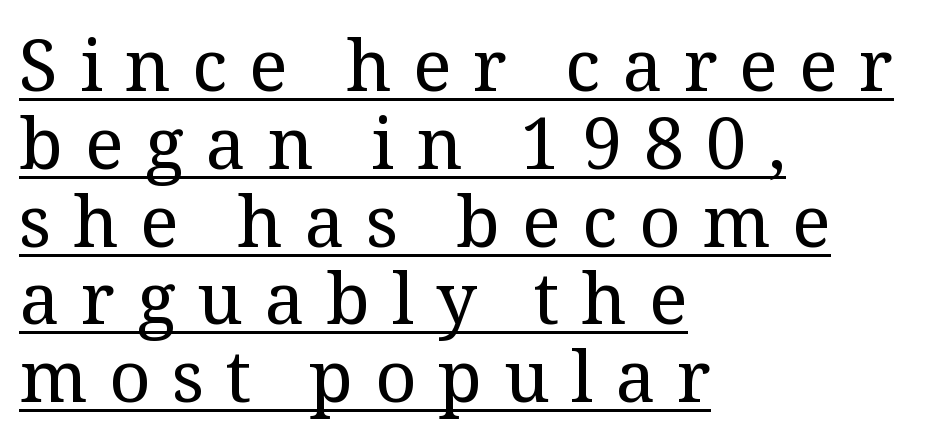
{"serif": "yes", "italic": "no", "bold": "no", "weight": "regular", "width": "normal", "stroke_contrast": "medium", "x_height": "medium", "monospaced": "no", "underline": "yes", "align": "left", "line_spacing": "tight", "line_spacing_ratio": 1.08, "letter_spacing": "wide", "letter_spacing_em": 0.3, "glyph_px": 72}
